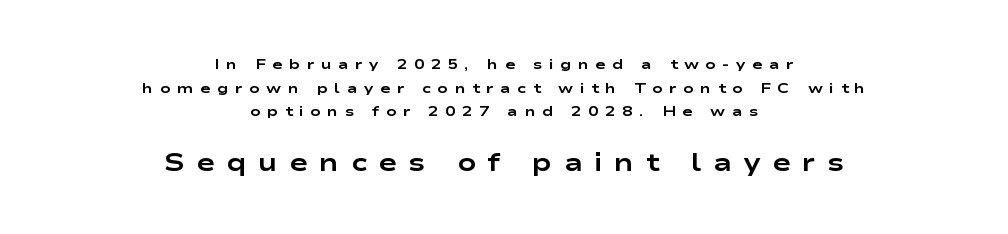
Q: Is the text bold? A: Yes.
Q: Is the text italic (slanted)? A: No, it is upright.
Q: Is the text underlined? A: No.
Q: How is the paragraph aligned? A: Centered.
Q: Is the spacing between letters normal or unusually wide? A: Unusually wide.
Q: Is the spacing between lines tight, normal or loose? A: Normal.
Q: Which block of text is set in a larger size, the first (top) or the second (bottom)? A: The second (bottom) one.
